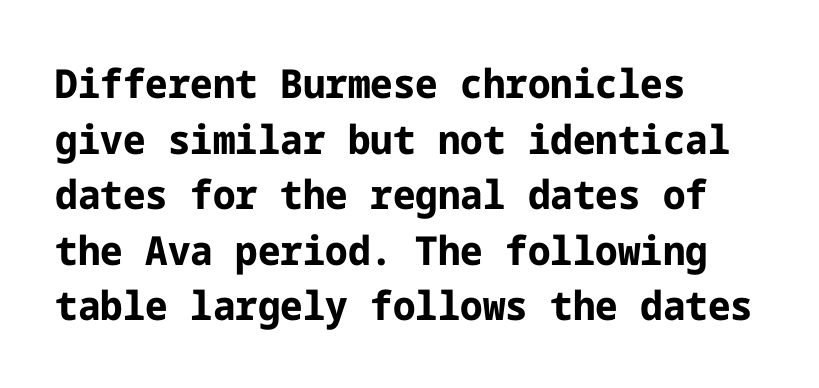
The image shows 40 px bold sans-serif type, upright; set left-aligned, normal line spacing (1.39x), normal letter spacing, not underlined; low stroke contrast and a medium x-height.
